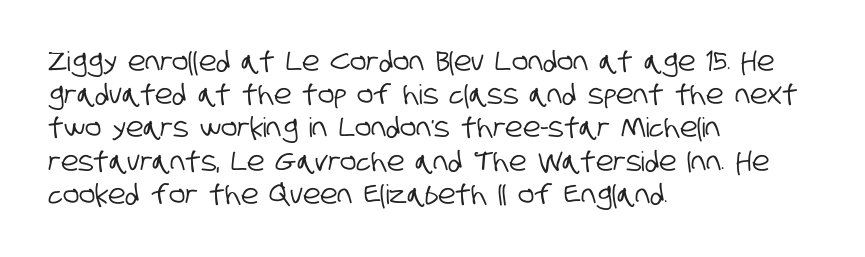
Q: Is the text underlined? A: No.
Q: How is the paragraph aligned? A: Left-aligned.
Q: Is the spacing between letters normal or unusually wide? A: Normal.
